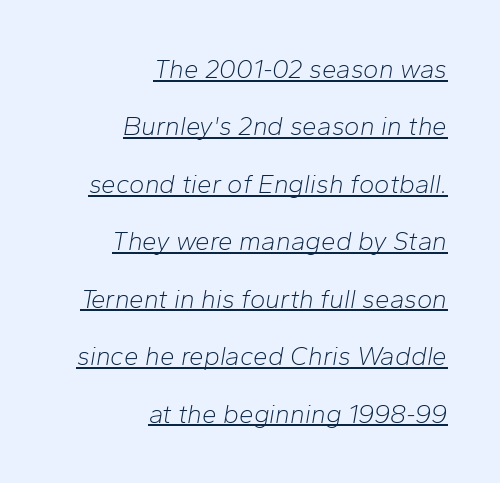
{"italic": "yes", "lean": "right", "slant_degrees": 10, "bold": "no", "underline": "yes", "align": "right", "line_spacing": "loose", "line_spacing_ratio": 2.21, "letter_spacing": "normal", "letter_spacing_em": 0.0, "glyph_px": 26}
